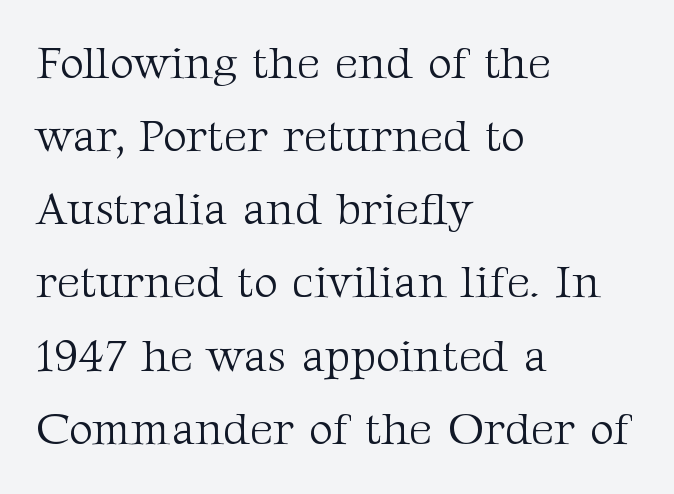
The image shows 46 px light serif type, upright; set left-aligned, normal line spacing (1.59x), normal letter spacing, not underlined; medium stroke contrast and a medium x-height.
